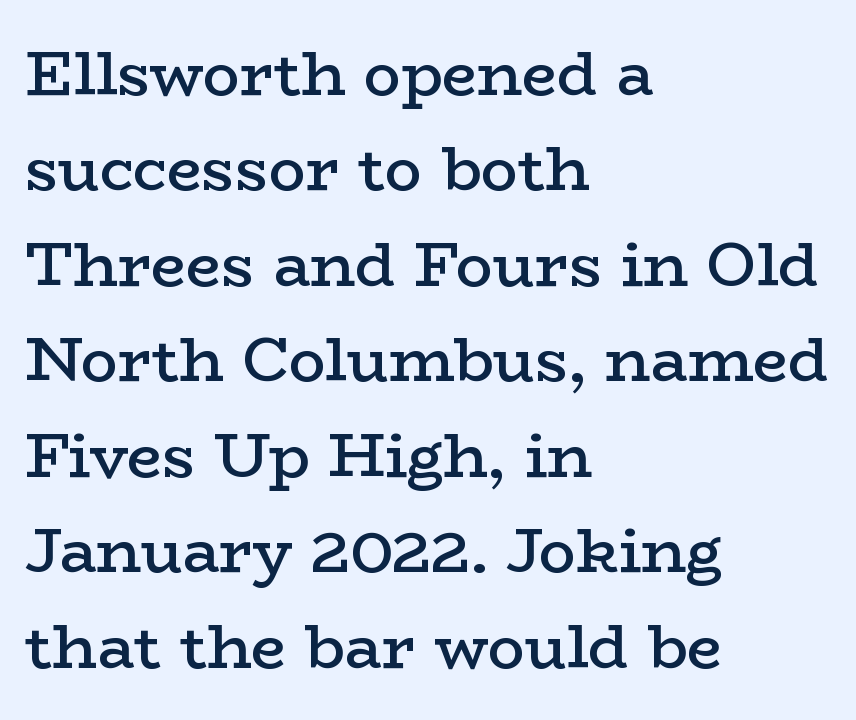
Words appear dense and cohesive because spacing is normal. Students, this is semibold: more ink than regular, less than bold. Has an underline been added? It has not. Typographically, this falls in the serif category. The lines are quadded left. Do the characters align in a grid? No, the font is proportional.
